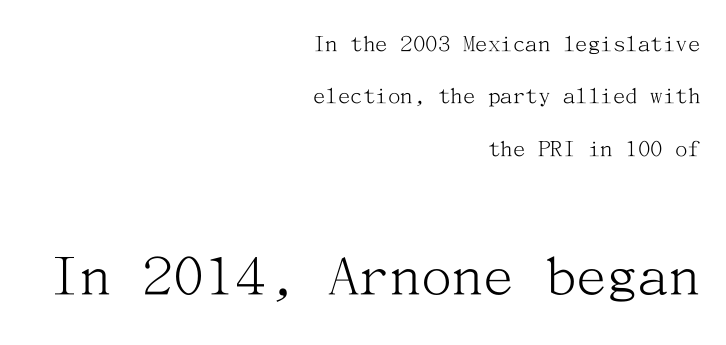
The image shows 62 px light serif type, upright; set right-aligned, loose line spacing (2.1x), normal letter spacing, not underlined; the second (bottom) block is 2.48x larger; medium stroke contrast and a medium x-height.
